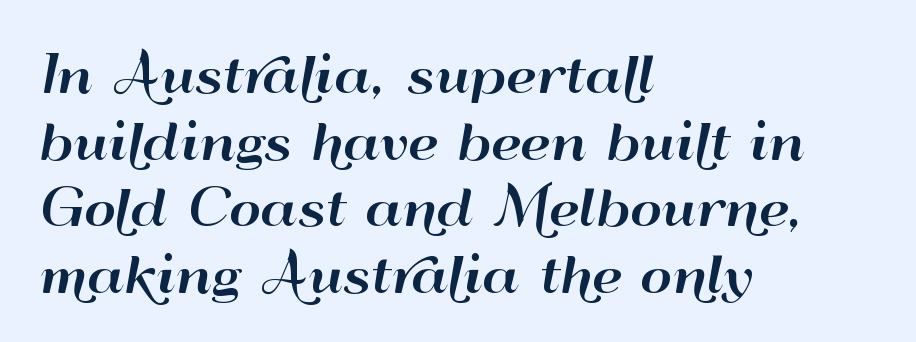
Q: Is the text italic (slanted)? A: Yes.
Q: Is the typeface a serif or a sans-serif typeface? A: Sans-serif.
Q: Is the text underlined? A: No.
Q: How is the paragraph aligned? A: Left-aligned.
Q: Is the spacing between letters normal or unusually wide? A: Normal.
Q: Is the spacing between lines tight, normal or loose? A: Normal.
Q: Width (condensed, normal, or wide)? A: Wide.
Q: Stroke contrast? A: High.
Q: x-height? A: Small.
Q: Monospaced? A: No.
